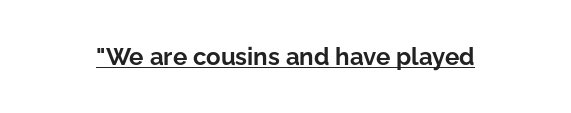
{"italic": "no", "bold": "yes", "underline": "yes", "letter_spacing": "normal", "letter_spacing_em": 0.0, "glyph_px": 24}
